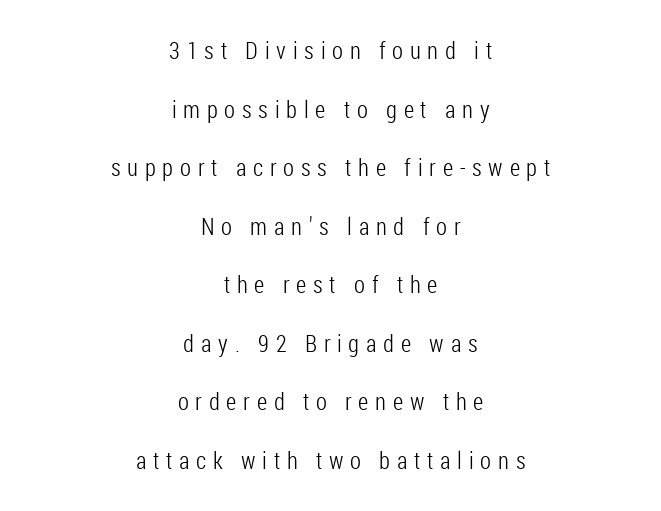
Every stem runs plumb, perpendicular to the baseline. What's the leading like? Stretched, with rows far apart. These lines have a slow, spaced-out rhythm from letter to letter. Typeset on center — no edge is straight. Glance below the letters and you will spot only blank space.
